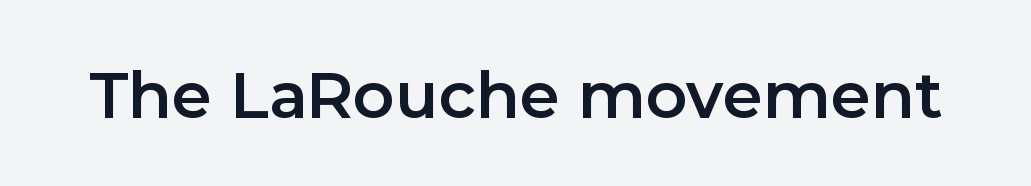
{"serif": "no", "italic": "no", "bold": "semi", "weight": "semibold", "width": "normal", "x_height": "medium", "monospaced": "no", "underline": "no", "letter_spacing": "normal", "letter_spacing_em": 0.0, "glyph_px": 70}
